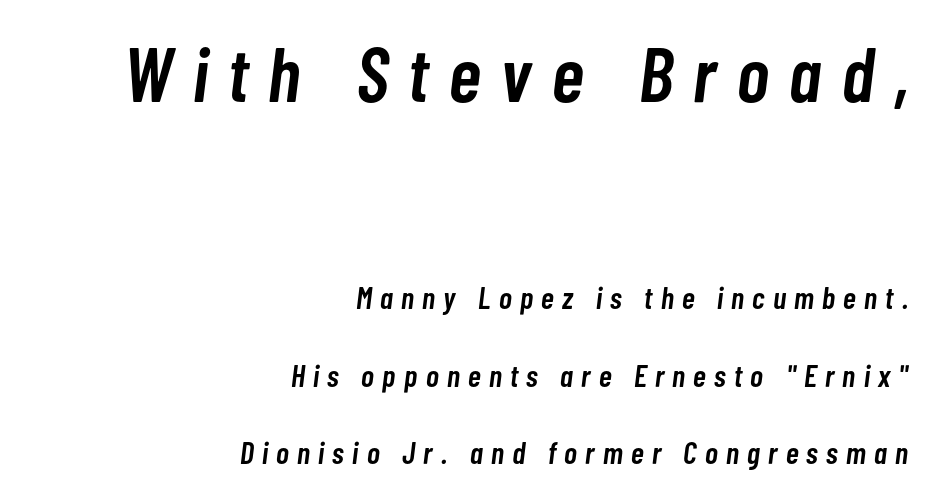
{"italic": "yes", "lean": "right", "slant_degrees": 7, "bold": "semi", "weight": "semibold", "width": "condensed", "stroke_contrast": "low", "x_height": "medium", "monospaced": "no", "underline": "no", "align": "right", "line_spacing": "loose", "line_spacing_ratio": 2.49, "letter_spacing": "wide", "letter_spacing_em": 0.27, "larger_block": "first", "size_ratio": 2.48, "glyph_px": 77}
